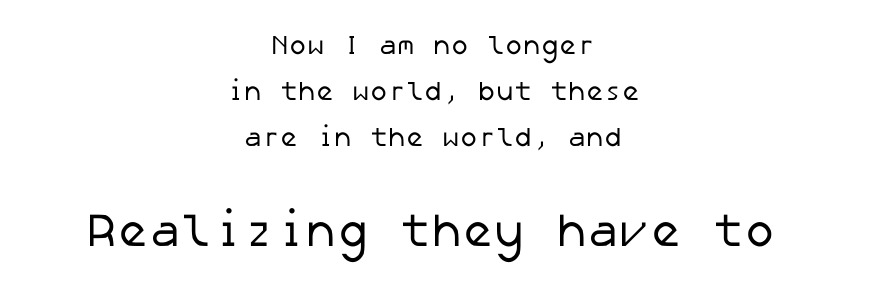
{"serif": "no", "bold": "no", "weight": "regular", "width": "normal", "stroke_contrast": "low", "x_height": "medium", "underline": "no", "align": "center", "line_spacing": "normal", "line_spacing_ratio": 1.7, "letter_spacing": "normal", "letter_spacing_em": 0.0, "larger_block": "second", "size_ratio": 1.74, "glyph_px": 47}
